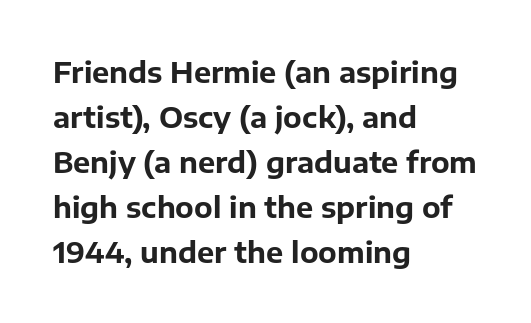
The image shows 29 px bold sans-serif type, upright; set left-aligned, normal line spacing (1.55x), normal letter spacing, not underlined; low stroke contrast and a medium x-height.
